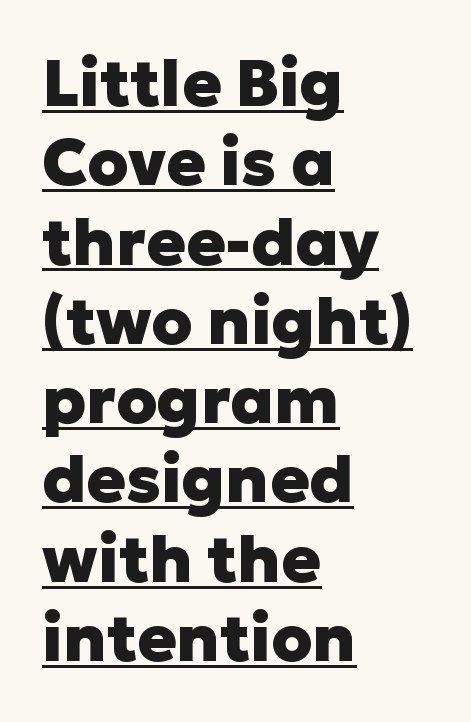
A typesetter would mark this as roman, not italic. If you drew a ruler down the left edge, every line would touch it. In terms of letterform style, serifs are entirely absent. How heavy is the stroke? Heavy — this is a bold. Has an underline been added? It has.
